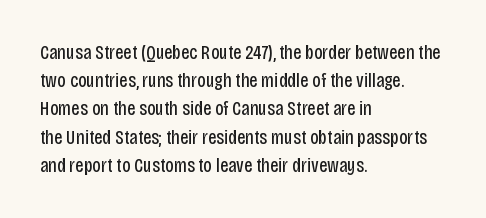
Nobody drew a line under any word here. When letters stand straight like this, we call the style roman or upright. The lines sit at an ordinary, default distance from one another. Summary of weight: not heavy and not bold.
